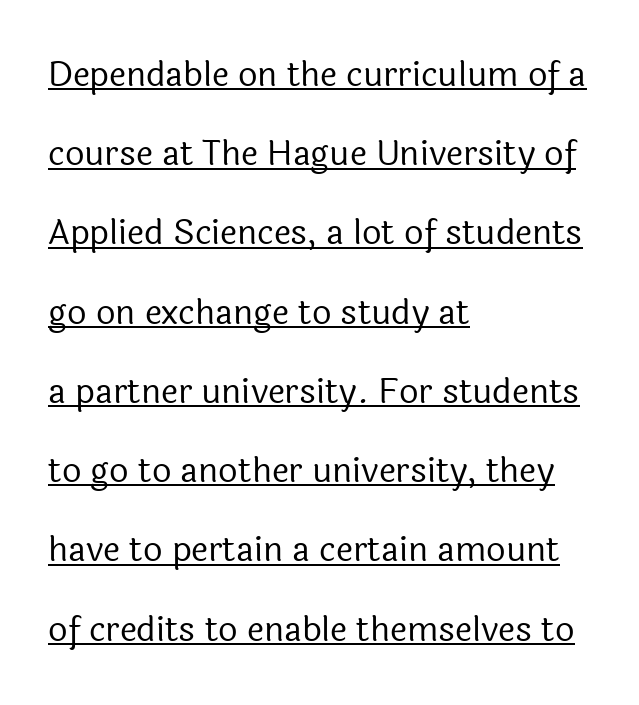
{"serif": "no", "italic": "no", "bold": "no", "weight": "regular", "width": "normal", "x_height": "medium", "monospaced": "no", "underline": "yes", "align": "left", "line_spacing": "loose", "line_spacing_ratio": 2.33, "letter_spacing": "normal", "letter_spacing_em": 0.0, "glyph_px": 34}
